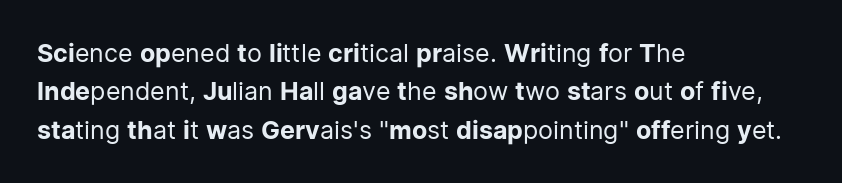
This sample uses an upright cut, with every glyph sitting square on the baseline. The string is rendered with underlining switched off. Tracking value appears to be zero — textbook default spacing. The lines in this sample share a left origin and differ only in where they stop. Vertical spacing — default.
